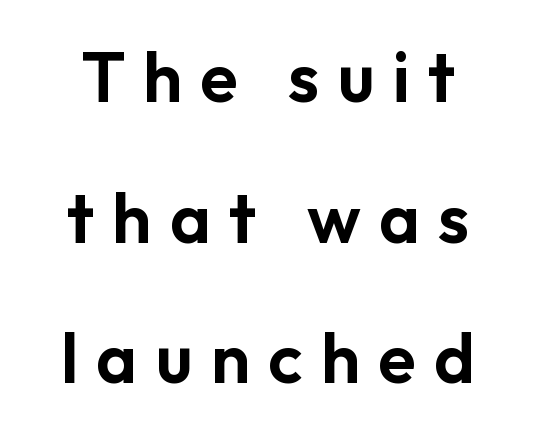
{"serif": "no", "italic": "no", "width": "normal", "stroke_contrast": "low", "x_height": "medium", "monospaced": "no", "underline": "no", "line_spacing": "loose", "line_spacing_ratio": 2.01, "letter_spacing": "wide", "letter_spacing_em": 0.26, "glyph_px": 70}
